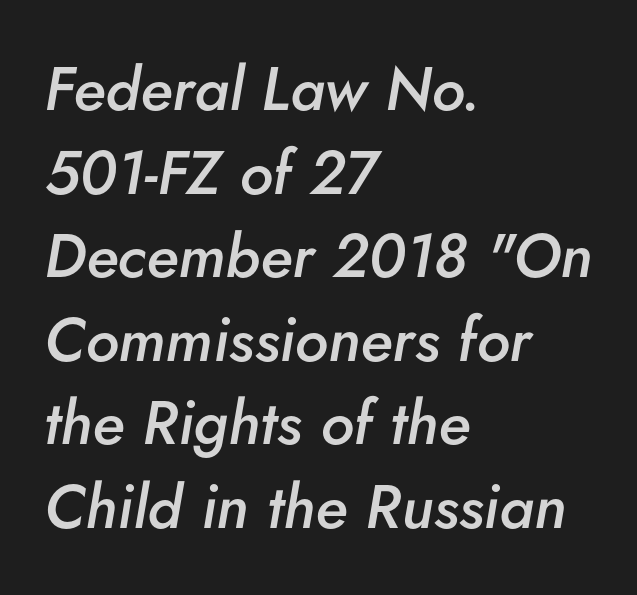
Does the leading feel generous? No, just average. Is this a fixed-width face? No — the glyphs have proportional, varying widths. Short note: letters normally spaced. The rendering applies a slant to the glyphs.
